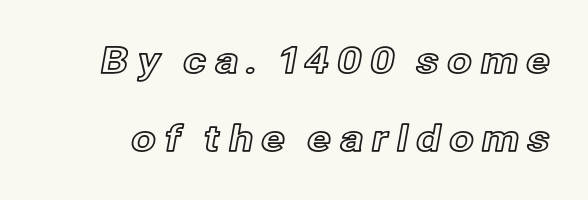
Each word looks stretched out because of the extra space between its letters. Varying glyph widths throughout — classic text-font behaviour. A typesetter would call this leading open, well beyond the default. The baseline area is clear.
